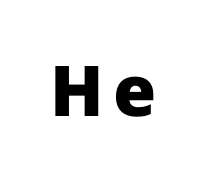
{"serif": "no", "italic": "no", "bold": "yes", "weight": "heavy", "width": "normal", "stroke_contrast": "low", "x_height": "medium", "monospaced": "no", "underline": "no", "glyph_px": 70}
